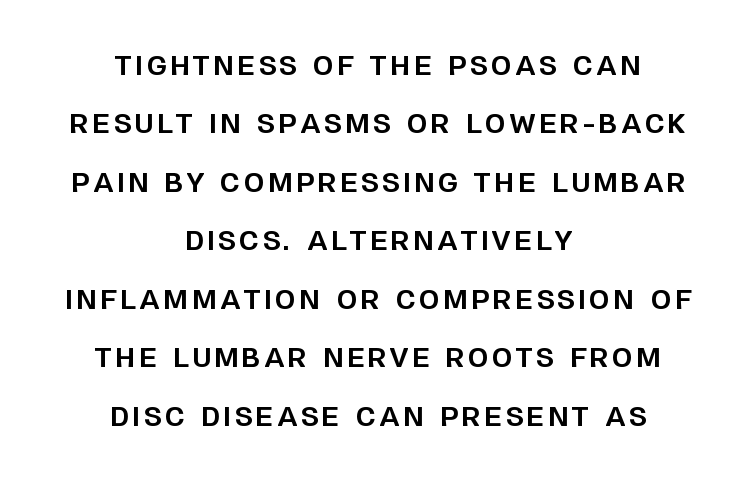
The image shows 26 px bold type, upright; set centered, loose line spacing (2.25x), not underlined.
